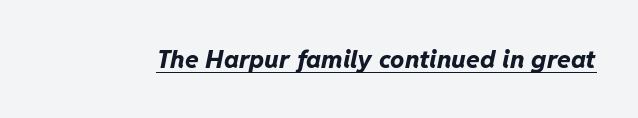
{"italic": "yes", "lean": "right", "slant_degrees": 11, "bold": "yes", "underline": "yes", "letter_spacing": "normal", "letter_spacing_em": 0.0, "glyph_px": 25}
